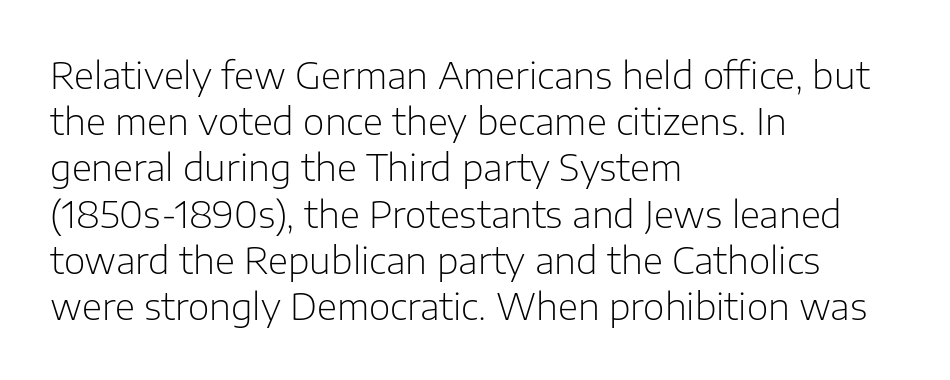
Q: Is the text bold? A: No.
Q: Is the text italic (slanted)? A: No, it is upright.
Q: Is the typeface a serif or a sans-serif typeface? A: Sans-serif.
Q: Is the text underlined? A: No.
Q: How is the paragraph aligned? A: Left-aligned.
Q: Is the spacing between letters normal or unusually wide? A: Normal.
Q: Is the spacing between lines tight, normal or loose? A: Normal.
Q: Width (condensed, normal, or wide)? A: Normal.
Q: Stroke contrast? A: Low.
Q: x-height? A: Medium.
Q: Monospaced? A: No.
